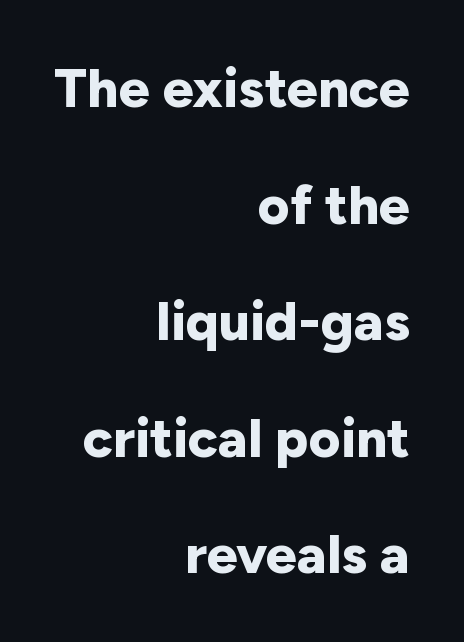
Q: Is the text bold? A: Yes.
Q: Is the text italic (slanted)? A: No, it is upright.
Q: Is the typeface a serif or a sans-serif typeface? A: Sans-serif.
Q: Is the text underlined? A: No.
Q: How is the paragraph aligned? A: Right-aligned.
Q: Is the spacing between letters normal or unusually wide? A: Normal.
Q: Is the spacing between lines tight, normal or loose? A: Loose.
Q: Width (condensed, normal, or wide)? A: Normal.
Q: Stroke contrast? A: Low.
Q: x-height? A: Medium.
Q: Monospaced? A: No.
